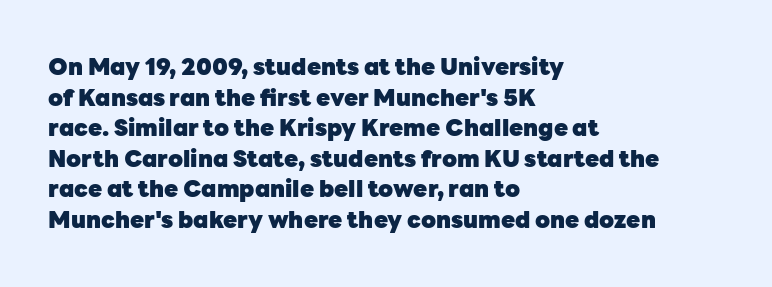
The image shows 23 px bold type, upright; set left-aligned, normal line spacing (1.33x), normal letter spacing, not underlined.
